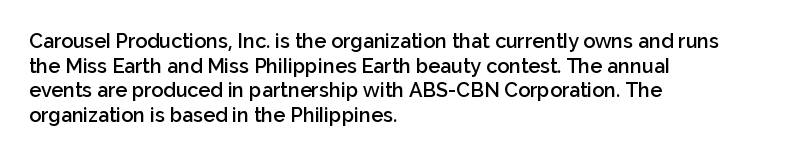
The image shows 20 px text type, upright; set left-aligned, line spacing 1.23x, normal letter spacing, not underlined.
